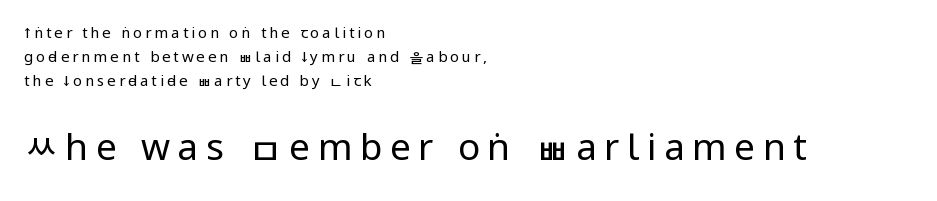
Character widths vary here, with narrow letters taking less room than wide ones. Stems here are at most as thick as an everyday book face. Caption: expanded tracking, letters set apart. Descender tails drop into unmarked territory.
